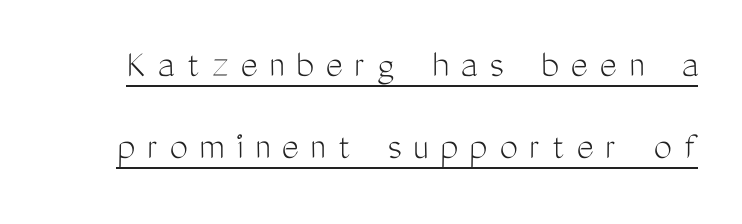
The image shows 41 px light, condensed sans-serif type, upright; set loose line spacing (2.01x), unusually wide letter spacing (+0.29 em), underlined; medium stroke contrast and a medium x-height.
